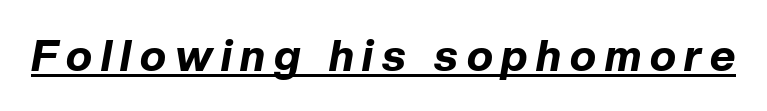
How are the letters spaced? Widely, with obvious added tracking. You can see a thin bar hugging the bottom of the glyphs. The letters are bold, with thick, heavy strokes. The whole block is typeset with a tilt. These lines are rendered in a variable-pitch font.
